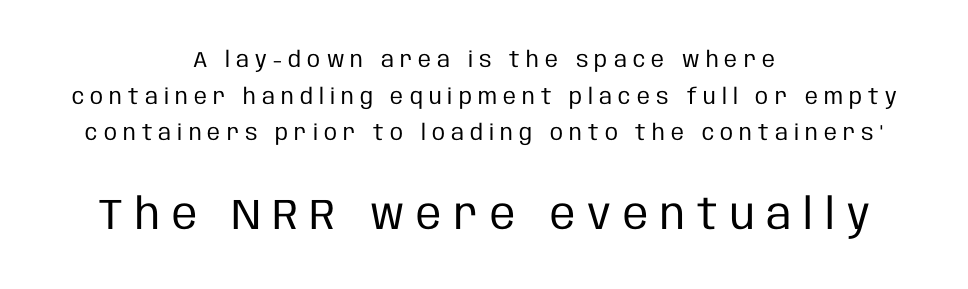
The image shows 43 px regular-weight, condensed sans-serif type, upright; set centered, normal line spacing (1.67x), unusually wide letter spacing (+0.28 em), not underlined; the second (bottom) block is 1.95x larger; low stroke contrast and a large x-height.
